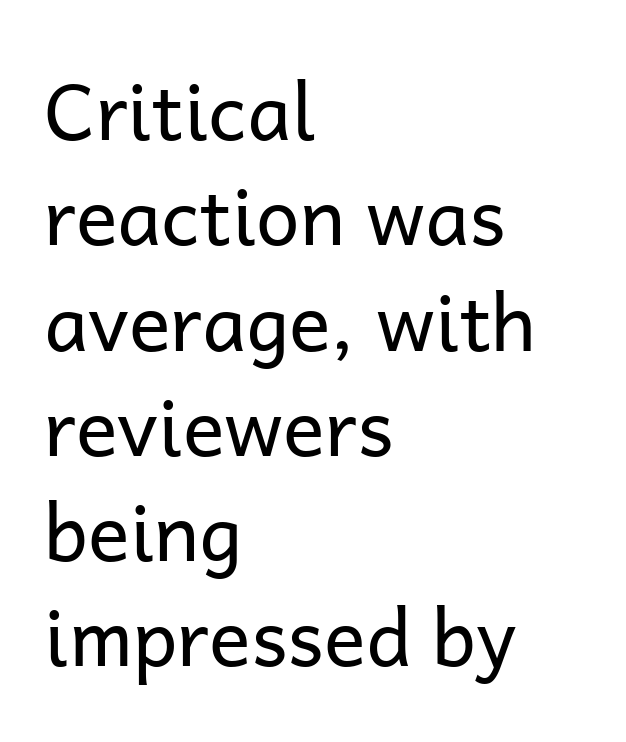
Q: Is the text bold? A: No.
Q: Is the text italic (slanted)? A: No, it is upright.
Q: Is the typeface a serif or a sans-serif typeface? A: Sans-serif.
Q: Is the text underlined? A: No.
Q: How is the paragraph aligned? A: Left-aligned.
Q: Is the spacing between letters normal or unusually wide? A: Normal.
Q: Is the spacing between lines tight, normal or loose? A: Normal.
Q: Width (condensed, normal, or wide)? A: Normal.
Q: Stroke contrast? A: Low.
Q: x-height? A: Medium.
Q: Monospaced? A: No.
